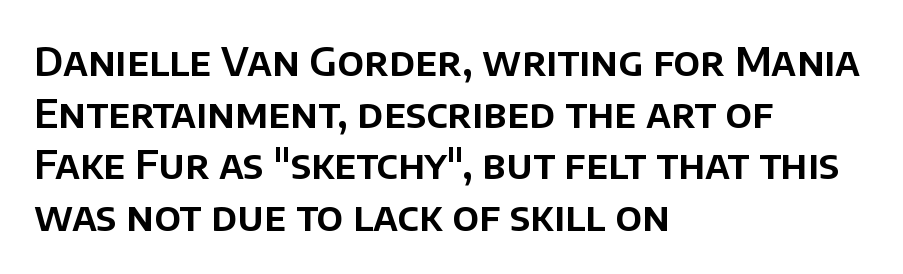
Q: Is the text italic (slanted)? A: No, it is upright.
Q: Is the typeface a serif or a sans-serif typeface? A: Sans-serif.
Q: Is the text underlined? A: No.
Q: How is the paragraph aligned? A: Left-aligned.
Q: Is the spacing between letters normal or unusually wide? A: Normal.
Q: Is the spacing between lines tight, normal or loose? A: Normal.
Q: Width (condensed, normal, or wide)? A: Normal.
Q: Stroke contrast? A: Low.
Q: x-height? A: Large.
Q: Monospaced? A: No.
